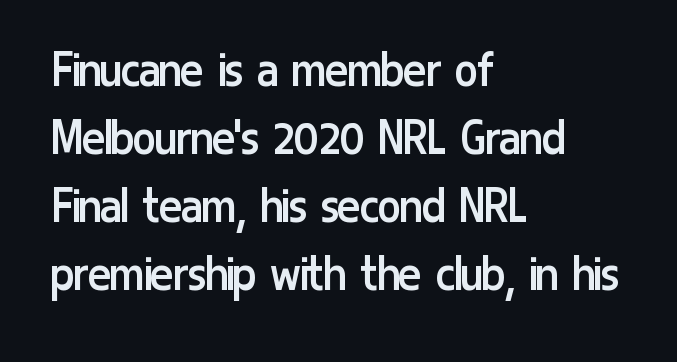
The image shows 54 px regular-weight, condensed sans-serif type, upright; set left-aligned, normal line spacing (1.26x), normal letter spacing, not underlined; low stroke contrast and a medium x-height.
